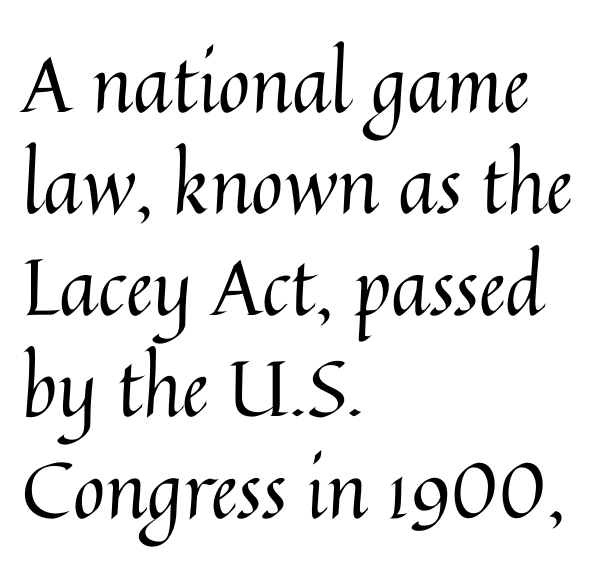
Each word holds together tightly as a unit, with standard inter-letter gaps. Clear beneath every line of the passage. The cut favours lightness, reaching ordinary text weight at its darkest. Spacing verdict: proportional, widths tailored to each character. The passage is arranged the way most books set body copy — flush left.
